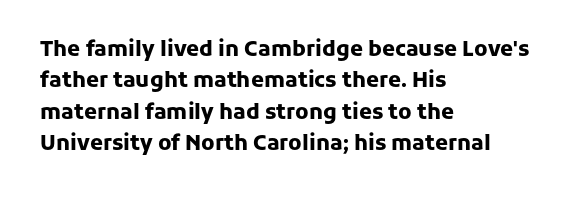
Set as a true bold cut, around the 700 mark. You can tell it's not italic because the verticals are truly vertical. Horizontally, the lines are justified to the leading edge only. Evenly set lines give the paragraph a standard silhouette. Just letters on the line, the space beneath them empty. Compared with typical body copy, the letter spacing here is the same.
